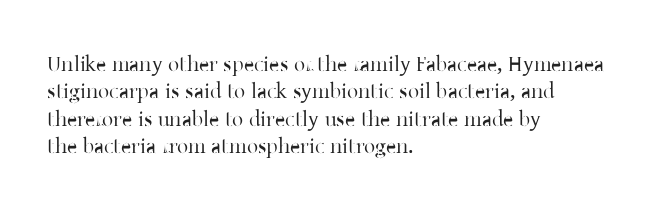
Q: Is the text bold? A: No.
Q: Is the text italic (slanted)? A: No, it is upright.
Q: Is the text underlined? A: No.
Q: How is the paragraph aligned? A: Left-aligned.
Q: Is the spacing between letters normal or unusually wide? A: Normal.
